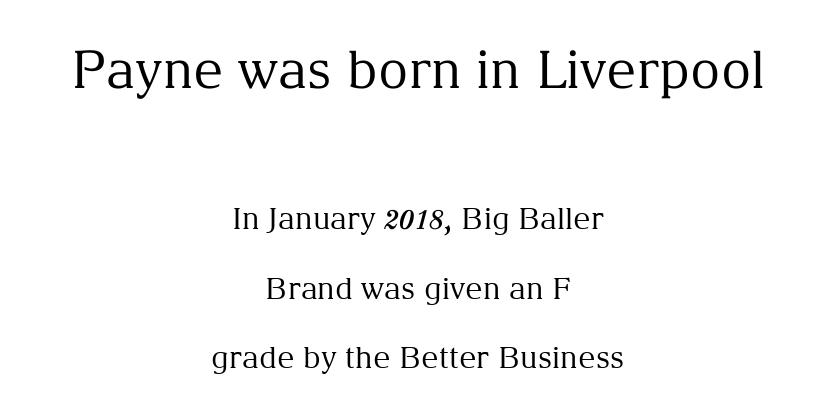
{"serif": "yes", "italic": "no", "bold": "no", "weight": "regular", "width": "normal", "stroke_contrast": "medium", "x_height": "medium", "monospaced": "no", "underline": "no", "align": "center", "line_spacing": "loose", "line_spacing_ratio": 2.32, "letter_spacing": "normal", "letter_spacing_em": 0.0, "larger_block": "first", "size_ratio": 1.73, "glyph_px": 52}
